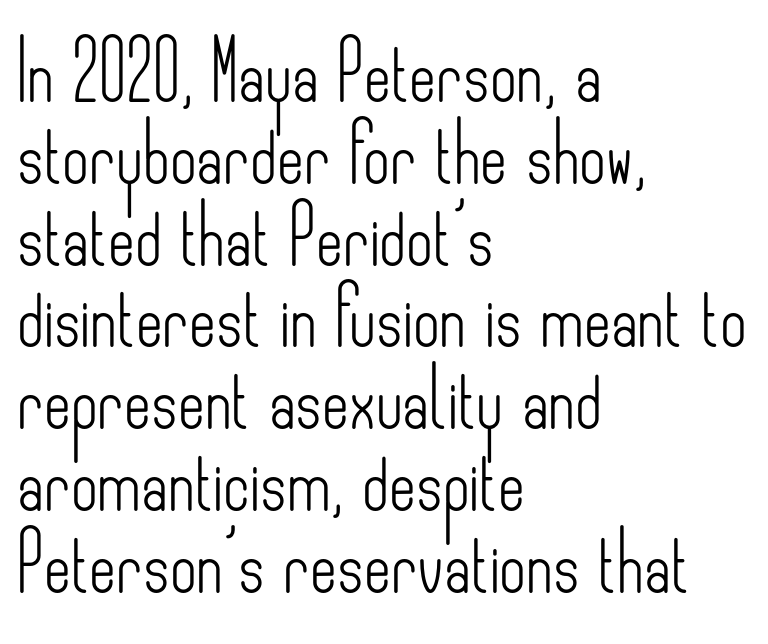
Posture: upright roman. Ink coverage per letter is moderate at most. Unlike a traditional serif, this face leaves its strokes unadorned. You could not count columns in this text — the font is proportionally spaced.
